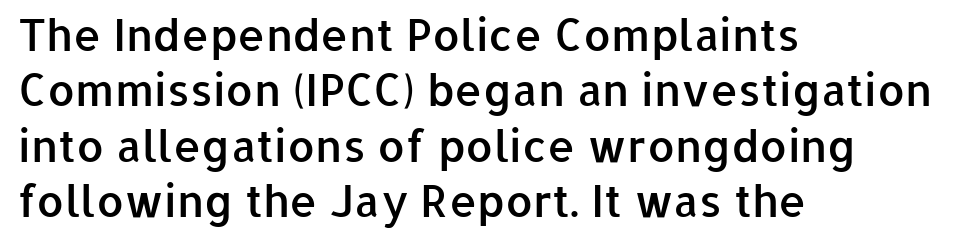
Q: Is the text bold? A: Semi-bold.
Q: Is the text italic (slanted)? A: No, it is upright.
Q: Is the typeface a serif or a sans-serif typeface? A: Sans-serif.
Q: Is the text underlined? A: No.
Q: How is the paragraph aligned? A: Left-aligned.
Q: Is the spacing between letters normal or unusually wide? A: Normal.
Q: Is the spacing between lines tight, normal or loose? A: Normal.
Q: Width (condensed, normal, or wide)? A: Normal.
Q: Stroke contrast? A: Low.
Q: x-height? A: Medium.
Q: Monospaced? A: No.
